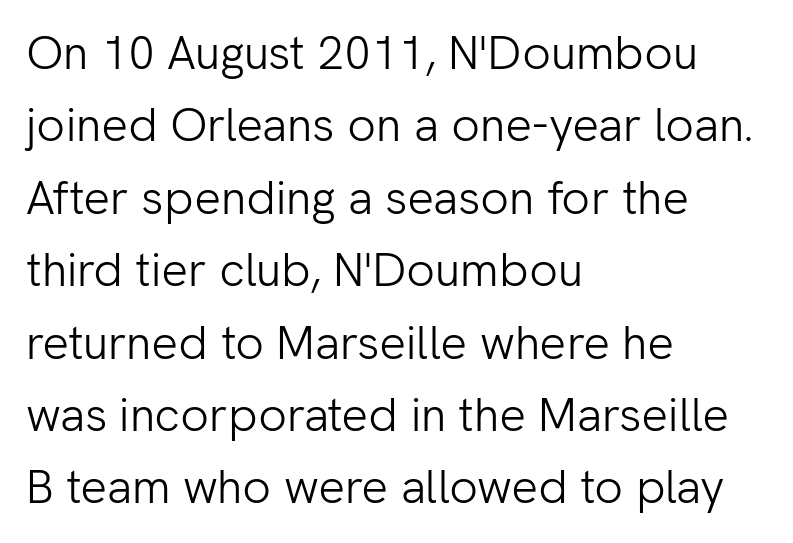
Q: Is the text bold? A: No.
Q: Is the text italic (slanted)? A: No, it is upright.
Q: Is the typeface a serif or a sans-serif typeface? A: Sans-serif.
Q: Is the text underlined? A: No.
Q: How is the paragraph aligned? A: Left-aligned.
Q: Is the spacing between letters normal or unusually wide? A: Normal.
Q: Is the spacing between lines tight, normal or loose? A: Normal.
Q: Width (condensed, normal, or wide)? A: Normal.
Q: Stroke contrast? A: Low.
Q: x-height? A: Medium.
Q: Monospaced? A: No.
